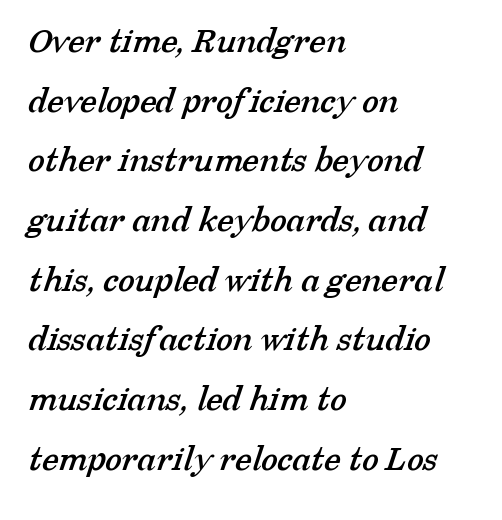
The image shows 38 px serif type; set left-aligned, normal line spacing (1.57x), normal letter spacing, not underlined; low stroke contrast and a medium x-height.
